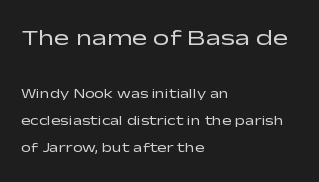
Summary of weight: not heavy and not bold. Regarding leading, the lines here are spaced well apart. The typesetter chose a ragged-right arrangement here. No extra tracking has been applied to these lines. Do the letters lean? They stand straight.
